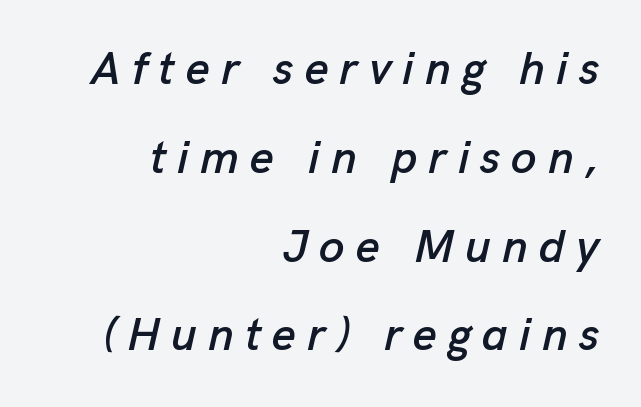
The setting favours the right margin, as signatures and pull-quotes sometimes do. Each new line begins a long way beneath the previous one. The passage shown has open, widely tracked lettering throughout. Looks like regular typesetting: each glyph gets only the width it needs. Slant detected: the letters are inclined. Letters rest on an invisible, unmarked baseline.
